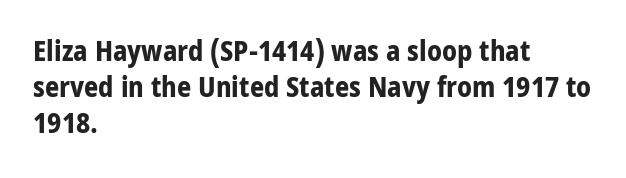
Do the characters align in a grid? No, the font is proportional. This block has exactly the height ordinary leading produces. You can tell from the bare stems that sans-serif type was used. The rendering keeps characters at their native spacing. Style check: upright.
